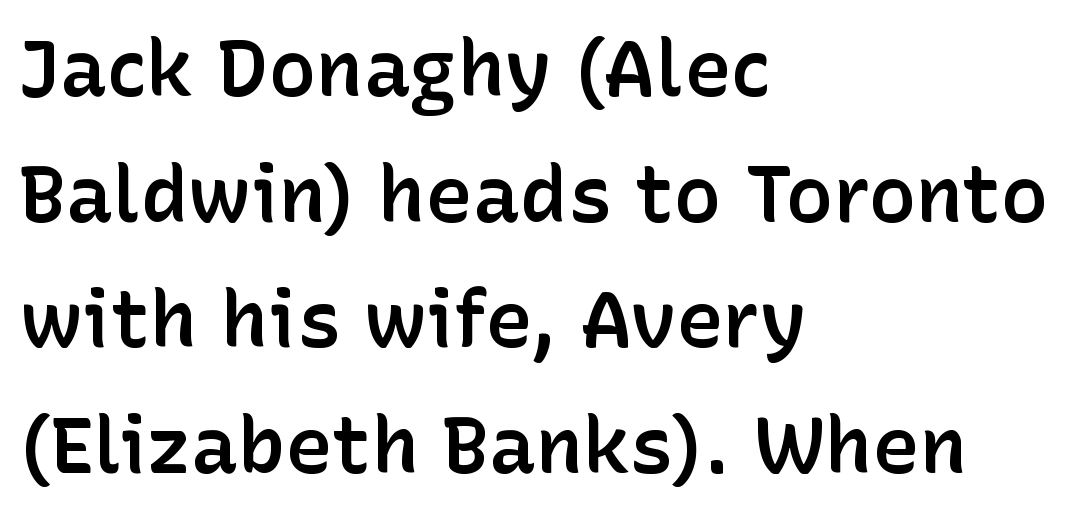
{"serif": "no", "italic": "no", "bold": "semi", "weight": "semibold", "width": "normal", "stroke_contrast": "low", "x_height": "medium", "monospaced": "no", "underline": "no", "align": "left", "line_spacing": "normal", "line_spacing_ratio": 1.59, "letter_spacing": "normal", "letter_spacing_em": 0.0, "glyph_px": 79}
